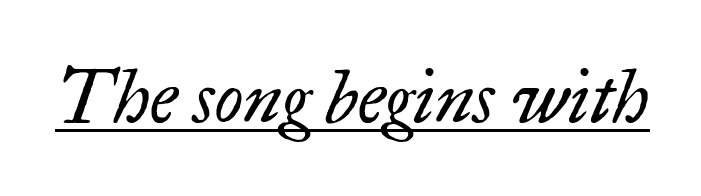
The letters sit at their default tracking, neither squeezed nor spread. Is this a fixed-width face? No — the glyphs have proportional, varying widths. The passage shown is typeset with a serif family. Would a proofreader flag this as italicized? Yes. Glance below the letters and you will spot a drawn line. No heavy texture on the line: the type isn't bold.
